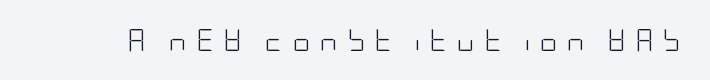
Q: Is the text bold? A: No.
Q: Is the text italic (slanted)? A: No, it is upright.
Q: Is the text underlined? A: No.
Q: Is the spacing between letters normal or unusually wide? A: Unusually wide.
